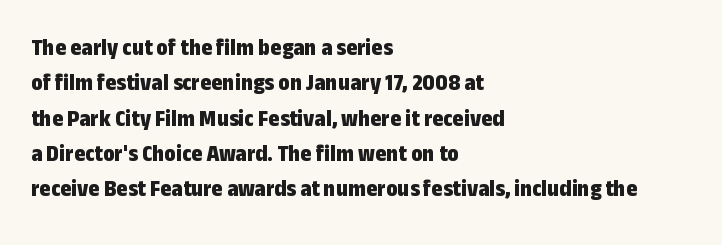
The baseline area is clear. Rendered with straight, roman letterforms. The face used here has the dense, thick strokes of a bold. One-word summary of the alignment: left.
